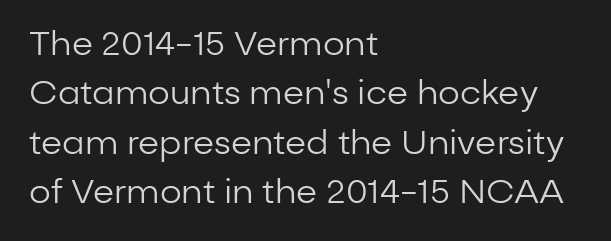
The image shows 34 px regular-weight sans-serif type, upright; set left-aligned, normal line spacing (1.45x), normal letter spacing, not underlined; low stroke contrast and a medium x-height.
